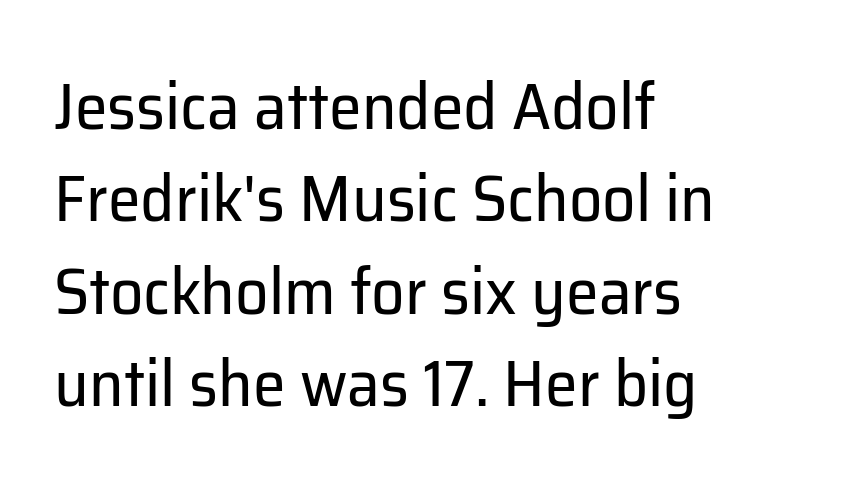
Q: Is the text bold? A: No.
Q: Is the text italic (slanted)? A: No, it is upright.
Q: Is the typeface a serif or a sans-serif typeface? A: Sans-serif.
Q: Is the text underlined? A: No.
Q: How is the paragraph aligned? A: Left-aligned.
Q: Is the spacing between letters normal or unusually wide? A: Normal.
Q: Is the spacing between lines tight, normal or loose? A: Normal.
Q: Width (condensed, normal, or wide)? A: Normal.
Q: Stroke contrast? A: Low.
Q: x-height? A: Medium.
Q: Monospaced? A: No.
